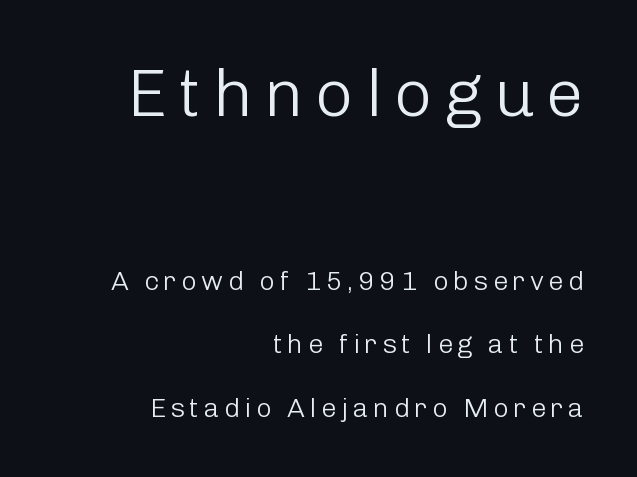
Q: Is the text bold? A: No.
Q: Is the text italic (slanted)? A: No, it is upright.
Q: Is the typeface a serif or a sans-serif typeface? A: Sans-serif.
Q: Is the text underlined? A: No.
Q: How is the paragraph aligned? A: Right-aligned.
Q: Is the spacing between lines tight, normal or loose? A: Loose.
Q: Which block of text is set in a larger size, the first (top) or the second (bottom)? A: The first (top) one.
Q: Width (condensed, normal, or wide)? A: Normal.
Q: Stroke contrast? A: Low.
Q: x-height? A: Medium.
Q: Monospaced? A: No.
